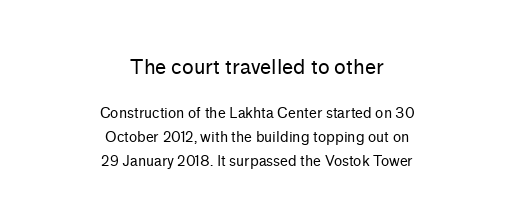
{"italic": "no", "bold": "no", "underline": "no", "align": "center", "line_spacing": "normal", "line_spacing_ratio": 1.7, "letter_spacing": "normal", "letter_spacing_em": 0.0, "larger_block": "first", "size_ratio": 1.43, "glyph_px": 20}
